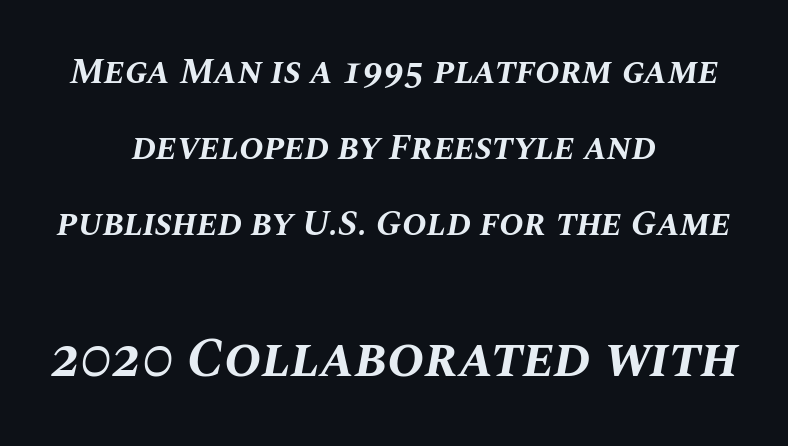
Q: Is the text bold? A: Yes.
Q: Is the text italic (slanted)? A: Yes, it leans right by about 10 degrees.
Q: Is the text underlined? A: No.
Q: How is the paragraph aligned? A: Centered.
Q: Is the spacing between letters normal or unusually wide? A: Normal.
Q: Is the spacing between lines tight, normal or loose? A: Loose.
Q: Which block of text is set in a larger size, the first (top) or the second (bottom)? A: The second (bottom) one.
Q: Width (condensed, normal, or wide)? A: Normal.
Q: Stroke contrast? A: Medium.
Q: x-height? A: Large.
Q: Monospaced? A: No.
